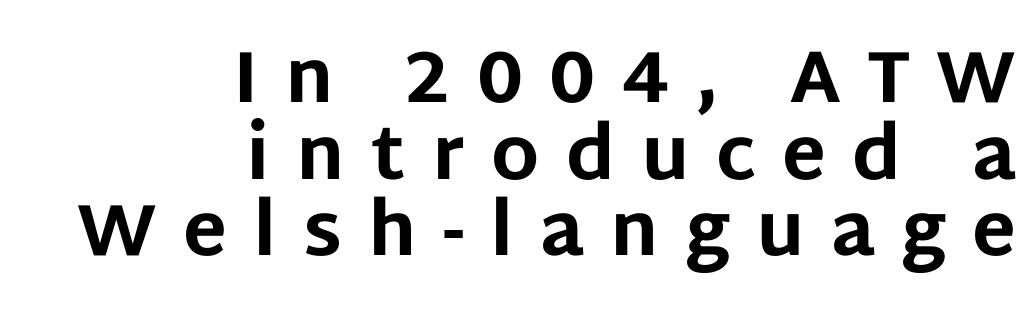
The image shows 73 px bold sans-serif type, upright; set right-aligned, tight line spacing (1.05x), unusually wide letter spacing (+0.36 em), not underlined; low stroke contrast and a large x-height.
